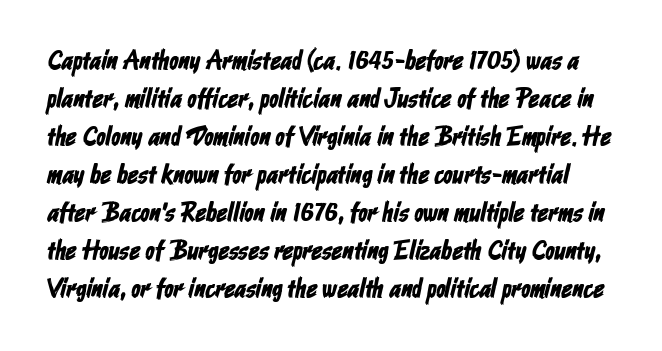
{"underline": "no", "line_spacing": "normal", "line_spacing_ratio": 1.41, "letter_spacing": "normal", "letter_spacing_em": 0.0, "glyph_px": 27}
